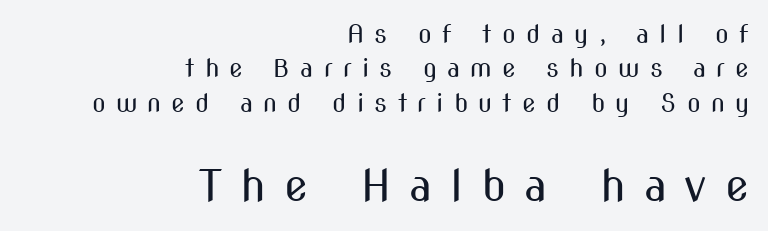
Typesetter's note — lower block bumped up in size, upper block left smaller. Unlike italic type, these characters show no tilt at all. What stands out about the letter spacing? Its width — letters are far apart. Unbolded letterforms with no extra heft. The letters carry no serifs — their stems end cleanly without finishing strokes. Do the characters align in a grid? No, the font is proportional.
